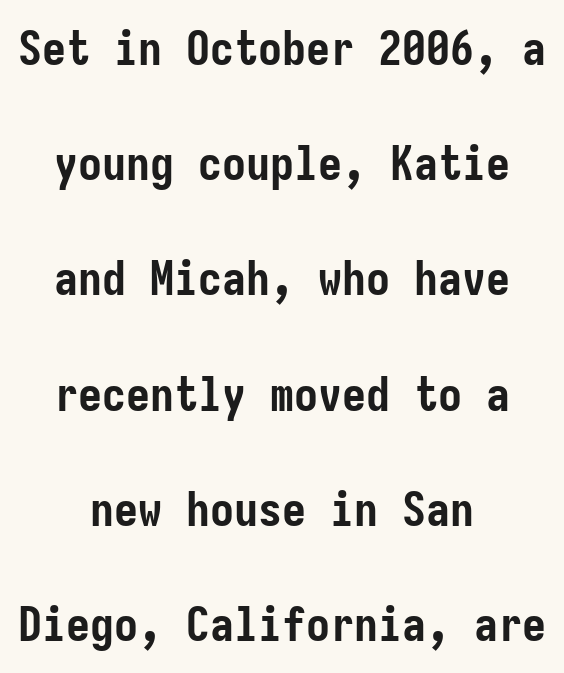
Honestly, the letter spacing is just normal — you wouldn't notice it. Compared with typical paragraphs, the rows here are farther apart. This is roman type, the default non-slanted kind. Check under the words: just untouched page. The setting favours the middle, as headings and verse often do. Each letter's strokes conclude bluntly, with no projecting serifs.
